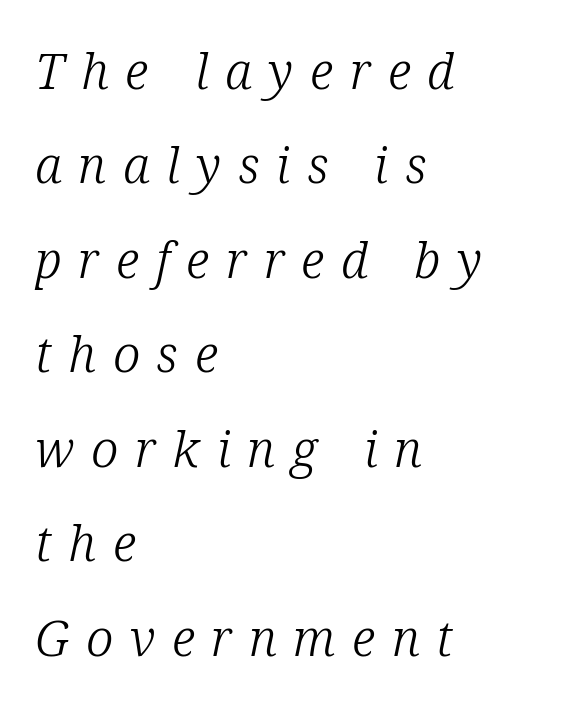
{"serif": "yes", "italic": "yes", "lean": "right", "slant_degrees": 12, "bold": "no", "weight": "light", "width": "normal", "stroke_contrast": "low", "x_height": "medium", "monospaced": "no", "underline": "no", "align": "left", "line_spacing_ratio": 1.89, "letter_spacing": "wide", "letter_spacing_em": 0.33, "glyph_px": 50}
